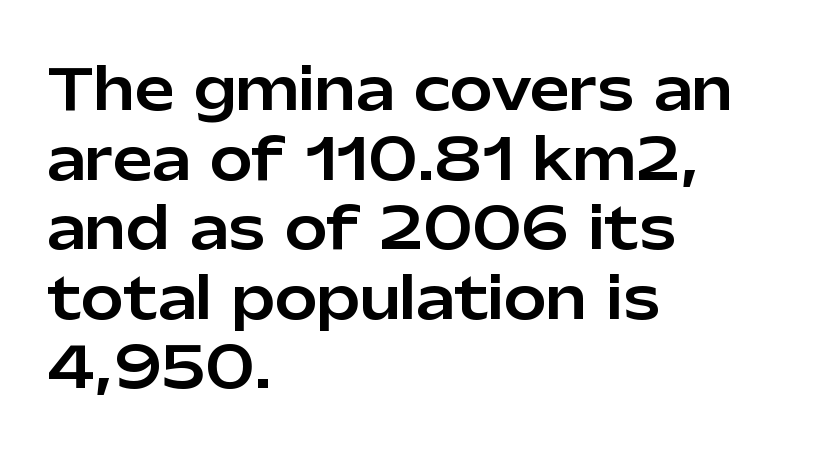
{"serif": "no", "italic": "no", "width": "normal", "stroke_contrast": "low", "x_height": "medium", "monospaced": "no", "underline": "no", "align": "left", "line_spacing_ratio": 1.22, "letter_spacing": "normal", "letter_spacing_em": 0.0, "glyph_px": 57}
